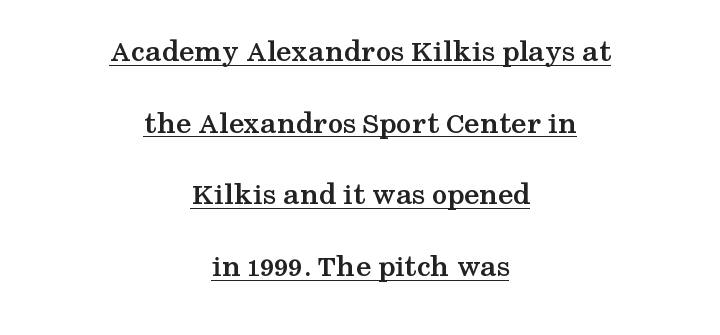
It's the straight-up-and-down kind of type. The leading is generous, giving the passage an open texture. Where is the straight margin? There isn't one; the lines are centered. Each word holds together tightly as a unit, with standard inter-letter gaps.
